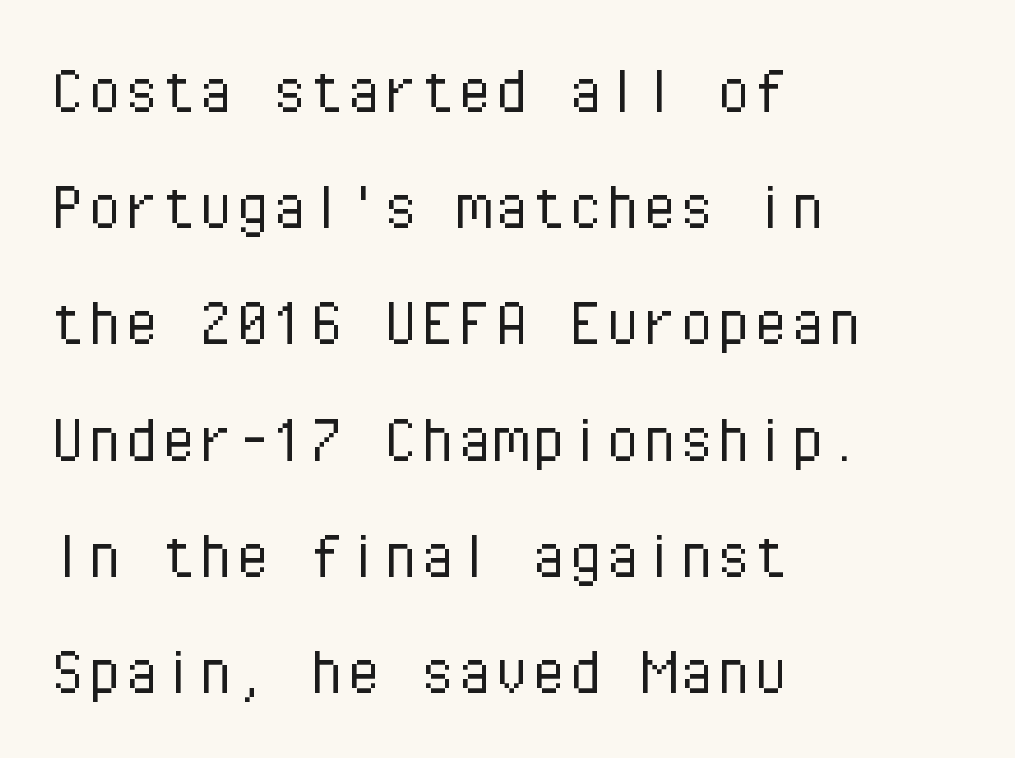
{"serif": "no", "italic": "no", "bold": "no", "weight": "light", "width": "normal", "stroke_contrast": "low", "x_height": "medium", "monospaced": "yes", "underline": "no", "align": "left", "line_spacing": "normal", "line_spacing_ratio": 1.57, "letter_spacing": "normal", "letter_spacing_em": 0.0, "glyph_px": 74}
